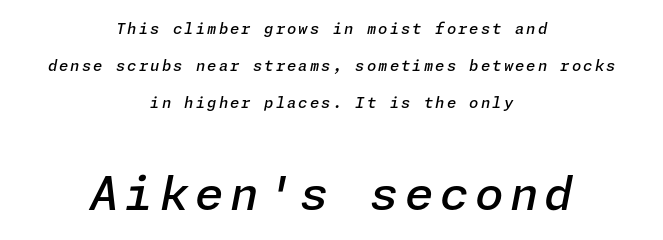
{"italic": "yes", "lean": "right", "slant_degrees": 11, "bold": "semi", "weight": "semibold", "width": "normal", "stroke_contrast": "low", "x_height": "medium", "underline": "no", "align": "center", "line_spacing": "loose", "line_spacing_ratio": 2.46, "larger_block": "second", "size_ratio": 3.07, "glyph_px": 46}
